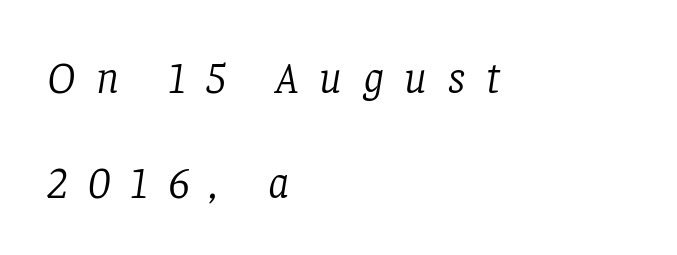
Widely set lines give the paragraph a tall, airy silhouette. No heavy texture on the line: the type isn't bold. Caption: multi-line text, flush left, ragged right. Character widths vary here, with narrow letters taking less room than wide ones. The space directly below the letters is spotless. The lettering tilts uniformly, giving the passage an italic look.
